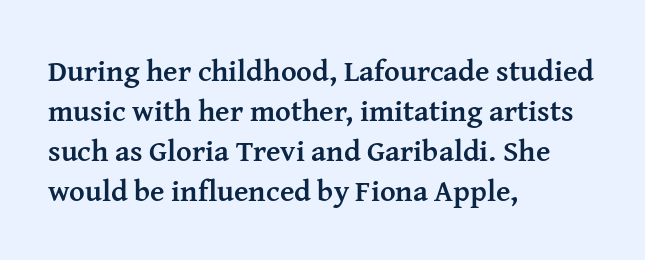
The image shows 30 px semibold serif type, upright; set left-aligned, normal line spacing (1.33x), normal letter spacing, not underlined; medium stroke contrast and a medium x-height.
